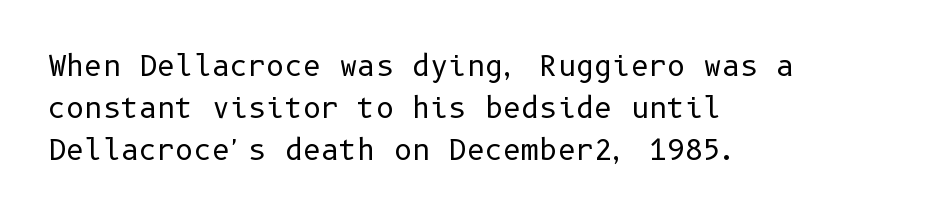
{"serif": "no", "italic": "no", "bold": "no", "weight": "regular", "width": "normal", "stroke_contrast": "low", "x_height": "medium", "underline": "no", "align": "left", "line_spacing": "normal", "line_spacing_ratio": 1.5, "letter_spacing": "normal", "letter_spacing_em": 0.0, "glyph_px": 28}
